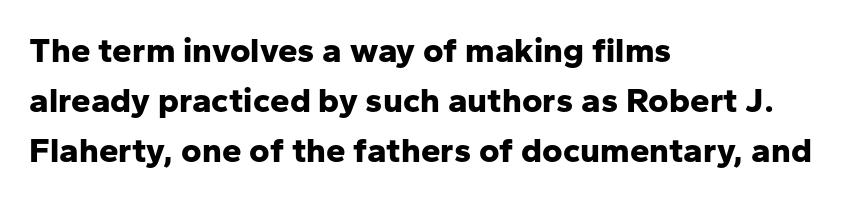
The image shows 35 px bold sans-serif type, upright; set left-aligned, normal line spacing (1.43x), normal letter spacing, not underlined; low stroke contrast and a medium x-height.
